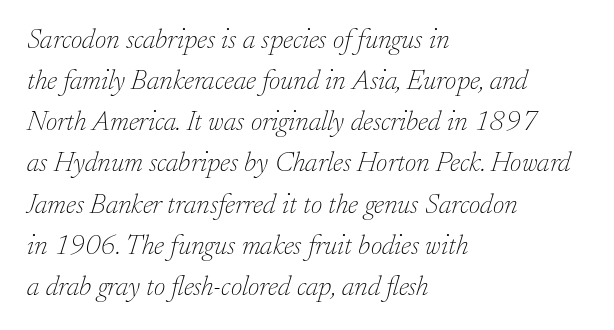
Q: Is the text bold? A: No.
Q: Is the text italic (slanted)? A: Yes, it leans right by about 17 degrees.
Q: Is the typeface a serif or a sans-serif typeface? A: Serif.
Q: Is the text underlined? A: No.
Q: How is the paragraph aligned? A: Left-aligned.
Q: Is the spacing between letters normal or unusually wide? A: Normal.
Q: Is the spacing between lines tight, normal or loose? A: Normal.
Q: Width (condensed, normal, or wide)? A: Normal.
Q: Stroke contrast? A: Low.
Q: x-height? A: Small.
Q: Monospaced? A: No.
